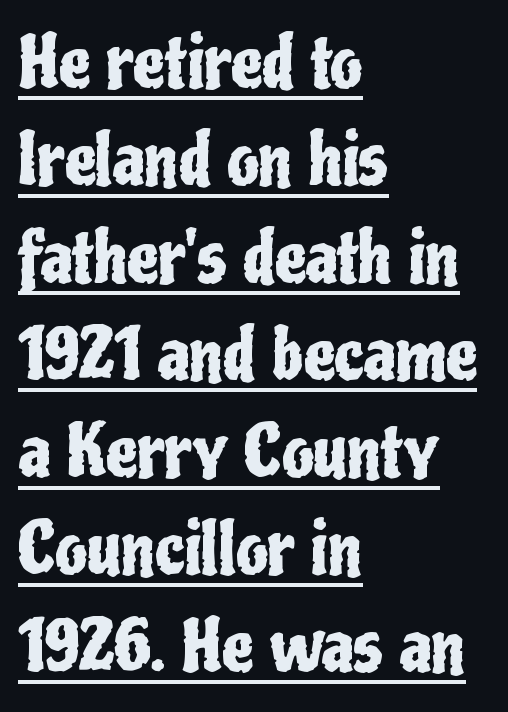
Left-aligned paragraph, ragged on the right. These lines were composed using upright roman letters. Beneath each row of characters lies a ruled line. The rows are spaced the way most documents space them. The type is set solid horizontally, with unmodified tracking.
